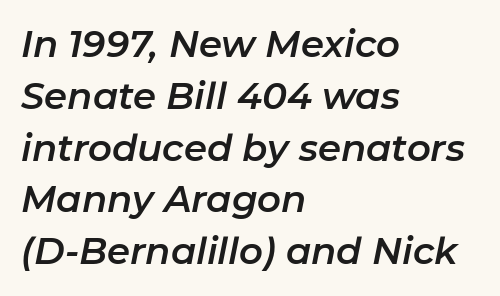
The rendering uses natural spacing where letterforms have individual widths. Honestly, the letter spacing is just normal — you wouldn't notice it. The specimen reads as italic at a glance. Words float on clear page, feet unadorned. Alignment: flush left.
